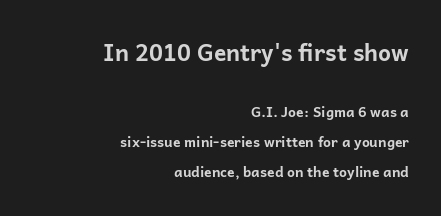
I'd describe the lettering as bold — thick and assertive. Vertical spacing — loose. Check under the words: just untouched page. Italic? Not at all — the glyphs are vertical.
